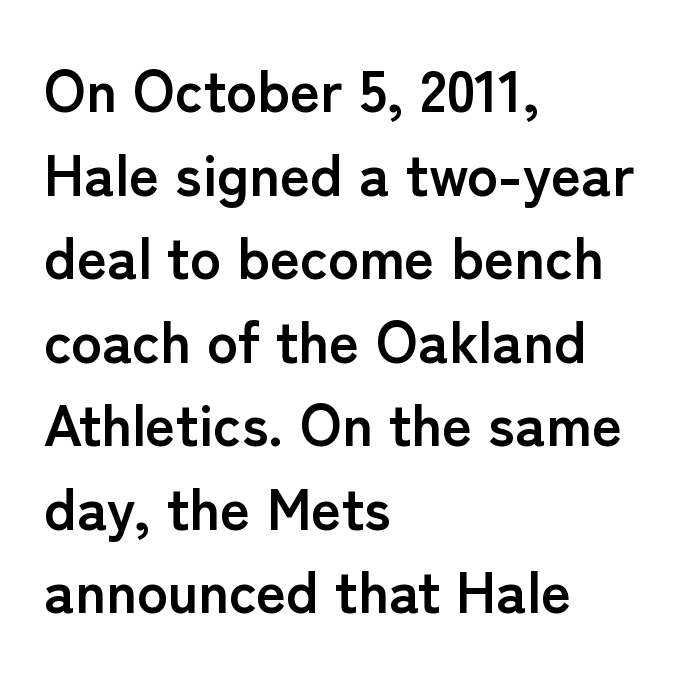
The image shows 58 px semibold sans-serif type, upright; set left-aligned, normal line spacing (1.44x), normal letter spacing, not underlined; low stroke contrast and a medium x-height.
